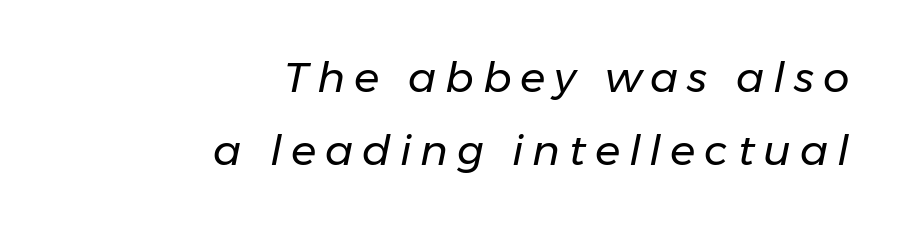
You could not count columns in this text — the font is proportionally spaced. The line texture is sparse and dotted thanks to wide tracking. Think standard paragraph weight, or any step lighter than that. The typography opts for an oblique posture over an upright one. Type without underlining. Horizontal alignment here is rightward, an uncommon choice for prose.
